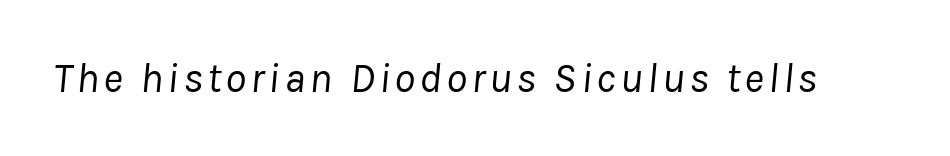
Q: Is the text bold? A: No.
Q: Is the text italic (slanted)? A: Yes, it leans right by about 8 degrees.
Q: Is the text underlined? A: No.
Q: Width (condensed, normal, or wide)? A: Normal.
Q: Stroke contrast? A: Low.
Q: x-height? A: Medium.
Q: Monospaced? A: No.
